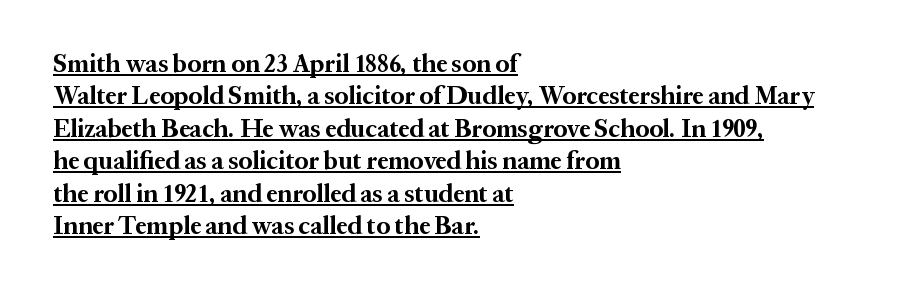
Reading down the column, the eye jumps a familiar distance to each next line. Strokes here are thick enough to call this a true bold. Nobody touched the tracking dial on this one. The words here are underlined.
